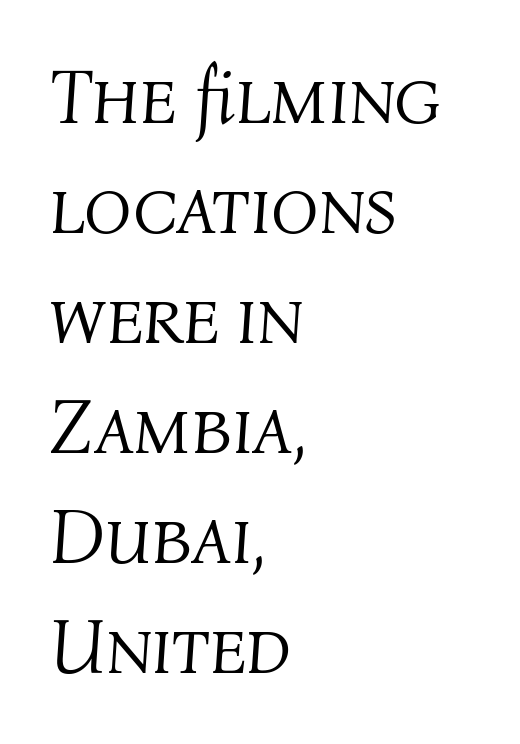
{"italic": "yes", "lean": "right", "slant_degrees": 4, "bold": "no", "weight": "light", "width": "normal", "stroke_contrast": "medium", "x_height": "medium", "monospaced": "no", "underline": "no", "align": "left", "line_spacing": "normal", "line_spacing_ratio": 1.41, "letter_spacing": "normal", "letter_spacing_em": 0.0, "glyph_px": 78}
